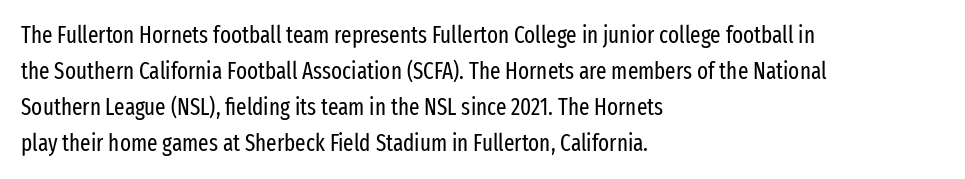
The image shows 23 px text type, upright; set left-aligned, normal line spacing (1.56x), normal letter spacing, not underlined.
